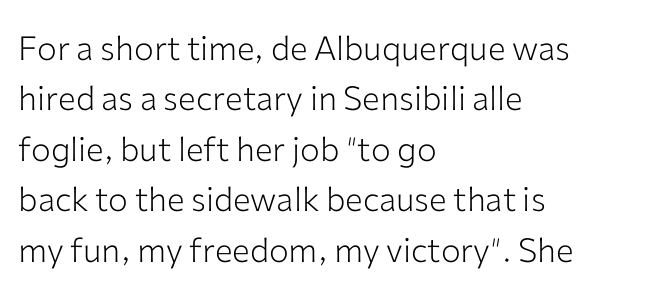
The image shows 33 px light sans-serif type, upright; set left-aligned, normal line spacing (1.53x), normal letter spacing, not underlined; low stroke contrast and a medium x-height.
